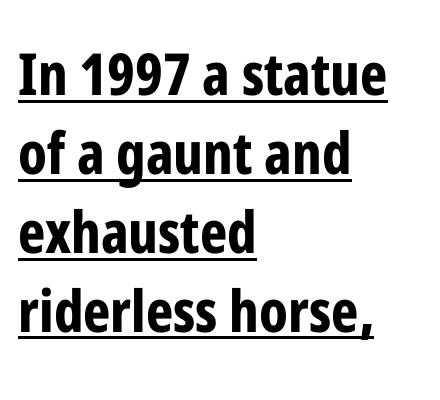
Q: Is the text bold? A: Yes.
Q: Is the text italic (slanted)? A: No, it is upright.
Q: Is the typeface a serif or a sans-serif typeface? A: Sans-serif.
Q: Is the text underlined? A: Yes.
Q: How is the paragraph aligned? A: Left-aligned.
Q: Is the spacing between letters normal or unusually wide? A: Normal.
Q: Is the spacing between lines tight, normal or loose? A: Normal.
Q: Width (condensed, normal, or wide)? A: Condensed.
Q: Stroke contrast? A: Low.
Q: x-height? A: Medium.
Q: Monospaced? A: No.
